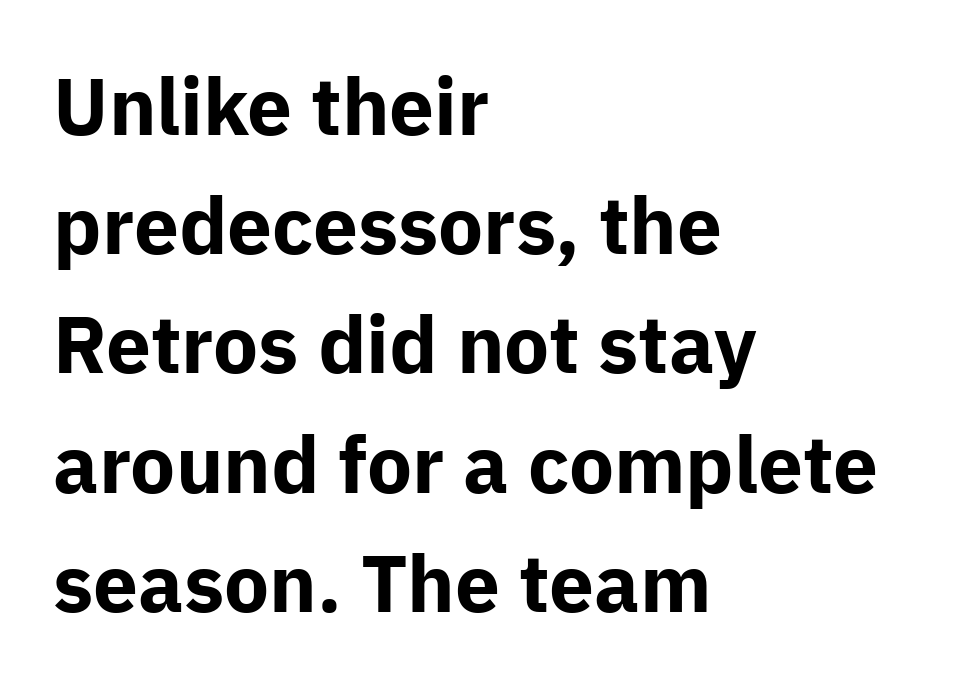
The tracking reads as untouched default to a designer's eye. Does the weight exceed regular? Yes, all the way to bold. Summary of vertical rhythm: regular, with standard interline spacing. These lines were composed using upright roman letters.
